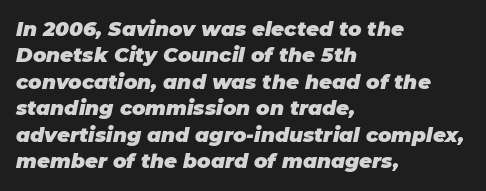
The image shows 20 px bold type, italic (leaning right); set left-aligned, normal line spacing (1.32x), normal letter spacing, not underlined.
